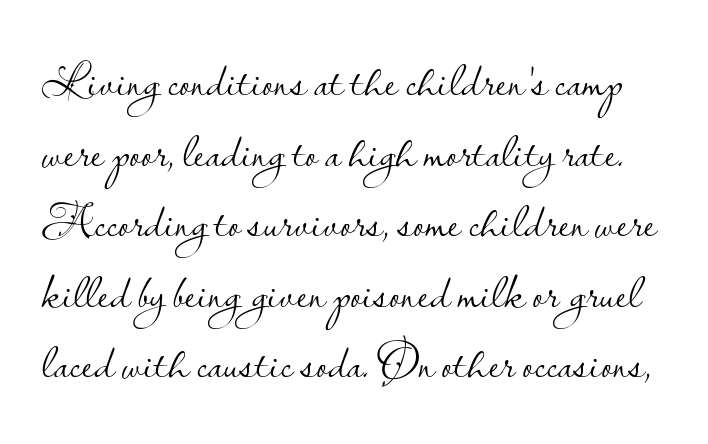
Students, note that the glyphs here touch the page at normal intervals. Note: no serifs on the glyphs. Any mark beneath the type? The region is blank. Note the varied advance widths — an 'i' is clearly narrower than an 'm'.
